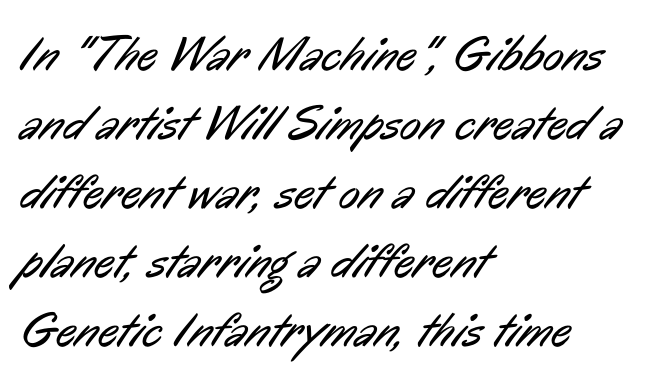
Q: Is the text bold? A: No.
Q: Is the typeface a serif or a sans-serif typeface? A: Sans-serif.
Q: Is the text underlined? A: No.
Q: How is the paragraph aligned? A: Left-aligned.
Q: Is the spacing between letters normal or unusually wide? A: Normal.
Q: Is the spacing between lines tight, normal or loose? A: Normal.
Q: Width (condensed, normal, or wide)? A: Condensed.
Q: Stroke contrast? A: Low.
Q: x-height? A: Medium.
Q: Monospaced? A: No.
